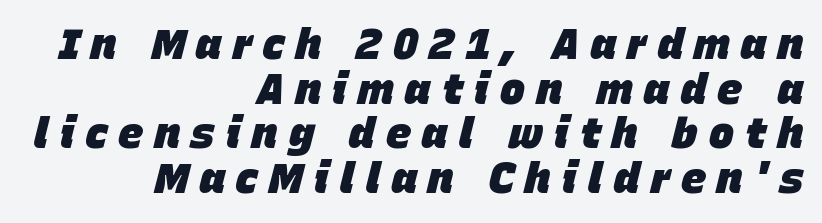
The image shows 42 px heavy type, italic (leaning right); set right-aligned, tight line spacing (1.06x), unusually wide letter spacing (+0.27 em), not underlined; low stroke contrast and a large x-height.
